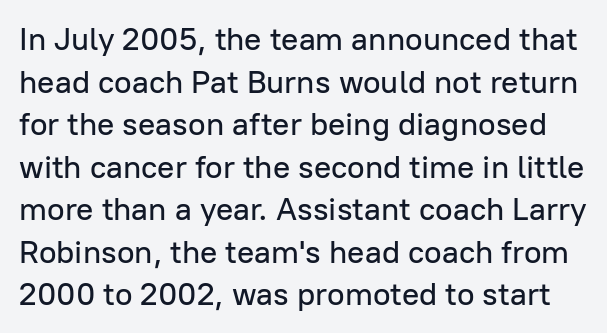
In terms of letterform style, serifs are entirely absent. The lines sit at an ordinary, default distance from one another. Tracking here is standard; glyphs follow each other at the usual distance. Note the varied advance widths — an 'i' is clearly narrower than an 'm'. You can tell it's not italic because the verticals are truly vertical. Has an underline been added? It has not.
